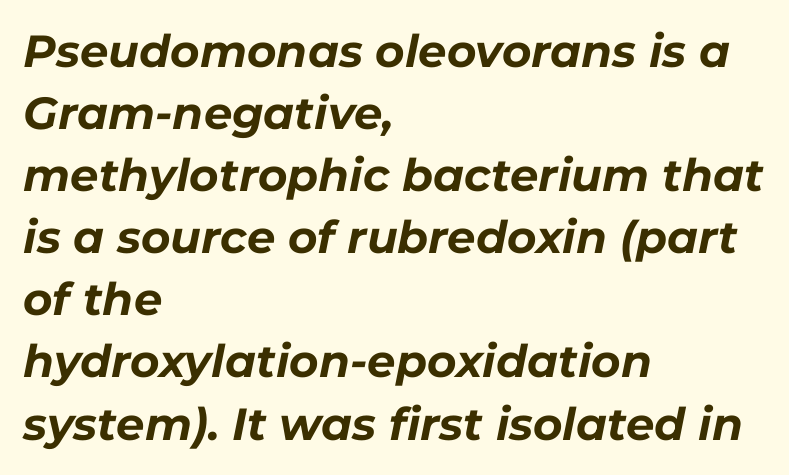
The gap between lines stays unmarked. A student would call this left alignment; a typographer would say flush left, rag right. The letterforms sit shoulder to shoulder at normal distance. Interline gaps are of average width in this sample. A dark, heavy texture on the line: the type is bold.
